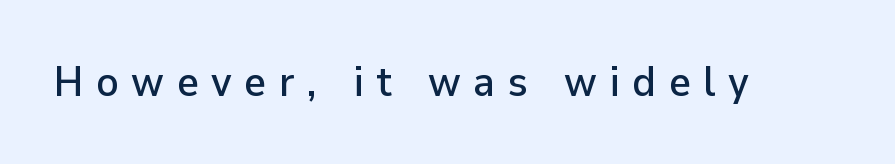
{"serif": "no", "italic": "no", "width": "normal", "stroke_contrast": "low", "x_height": "medium", "monospaced": "no", "underline": "no", "letter_spacing": "wide", "letter_spacing_em": 0.3, "glyph_px": 42}
